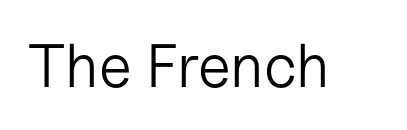
A quiet, ordinary-to-light weight characterises the typeface. The letters stand straight up with perfectly vertical stems. A sans-serif font was chosen for this passage. The area under the type is left untouched. The letters advance in unequal steps, a hallmark of proportional type.
